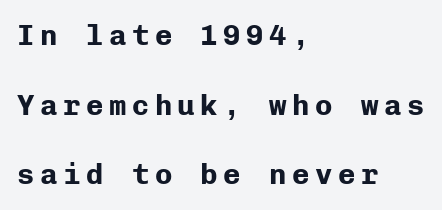
Q: Is the text bold? A: Yes.
Q: Is the text italic (slanted)? A: No, it is upright.
Q: Is the typeface a serif or a sans-serif typeface? A: Sans-serif.
Q: Is the text underlined? A: No.
Q: How is the paragraph aligned? A: Left-aligned.
Q: Is the spacing between lines tight, normal or loose? A: Loose.
Q: Width (condensed, normal, or wide)? A: Normal.
Q: Stroke contrast? A: Low.
Q: x-height? A: Medium.
Q: Monospaced? A: Yes.
